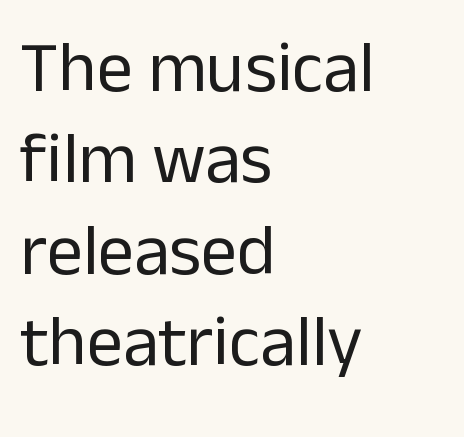
{"serif": "no", "italic": "no", "bold": "no", "weight": "regular", "width": "normal", "stroke_contrast": "low", "x_height": "medium", "monospaced": "no", "underline": "no", "align": "left", "line_spacing": "normal", "line_spacing_ratio": 1.27, "letter_spacing": "normal", "letter_spacing_em": 0.0, "glyph_px": 72}
